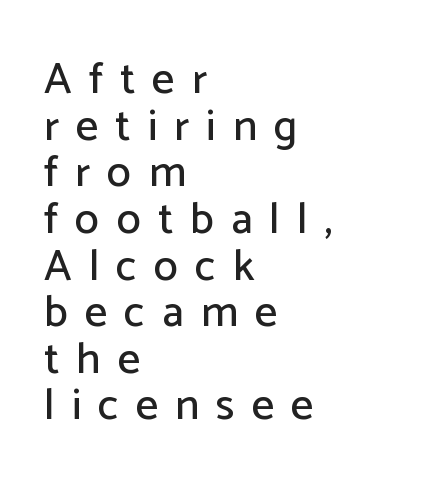
The image shows 44 px sans-serif type, upright; set left-aligned, tight line spacing (1.06x), unusually wide letter spacing (+0.39 em), not underlined; low stroke contrast and a medium x-height.
